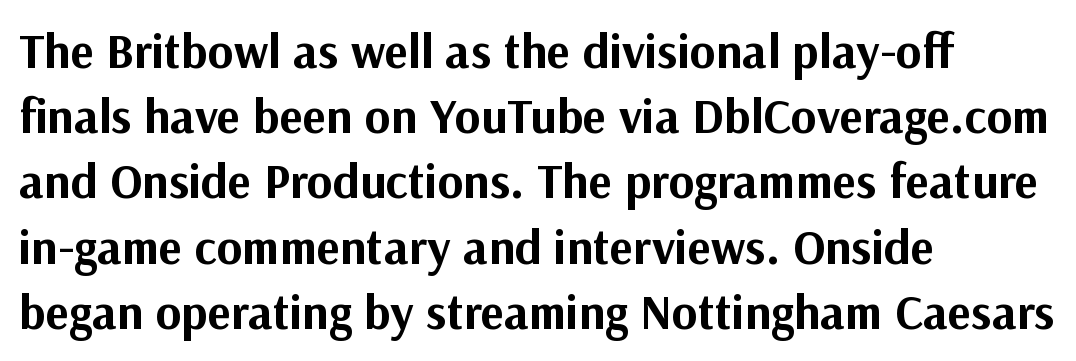
Q: Is the text bold? A: Yes.
Q: Is the text italic (slanted)? A: No, it is upright.
Q: Is the typeface a serif or a sans-serif typeface? A: Sans-serif.
Q: Is the text underlined? A: No.
Q: How is the paragraph aligned? A: Left-aligned.
Q: Is the spacing between letters normal or unusually wide? A: Normal.
Q: Is the spacing between lines tight, normal or loose? A: Normal.
Q: Width (condensed, normal, or wide)? A: Normal.
Q: Stroke contrast? A: Medium.
Q: x-height? A: Medium.
Q: Monospaced? A: No.
